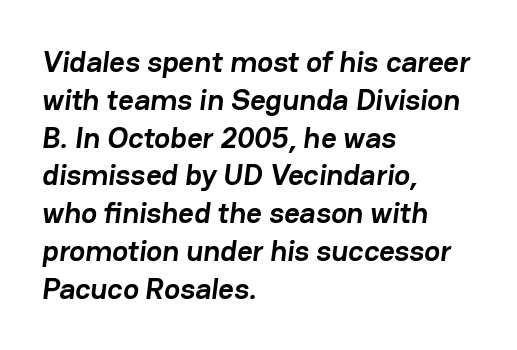
These words are printed bold, with thick strokes throughout. If you drew a ruler down the left edge, every line would touch it. One glance says typical: line gaps are just what's usual. Proportional: the letters do not fall into vertical columns.
